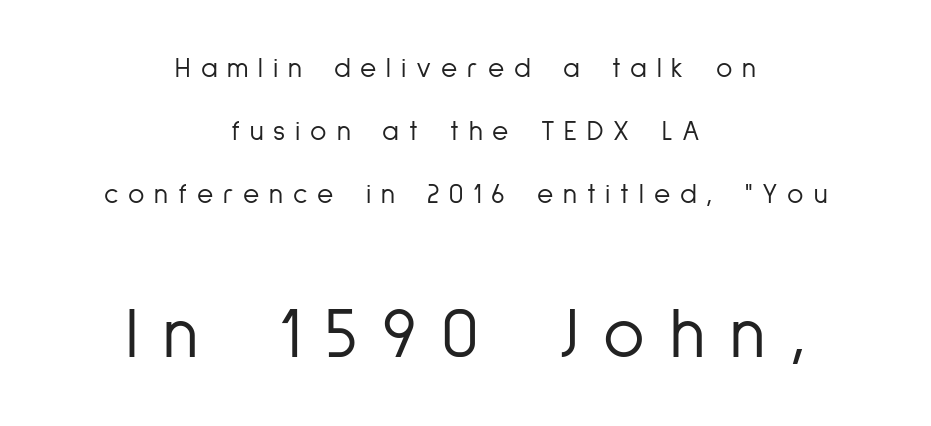
The image shows 71 px light, condensed sans-serif type, upright; set centered, loose line spacing (2.25x), unusually wide letter spacing (+0.35 em), not underlined; the second (bottom) block is 2.54x larger; low stroke contrast and a medium x-height.
